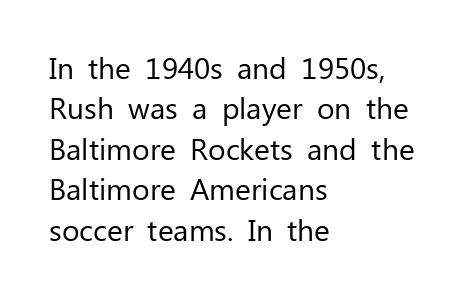
The image shows 30 px regular-weight sans-serif type, upright; set left-aligned, normal line spacing (1.35x), normal letter spacing, not underlined; low stroke contrast and a medium x-height.
